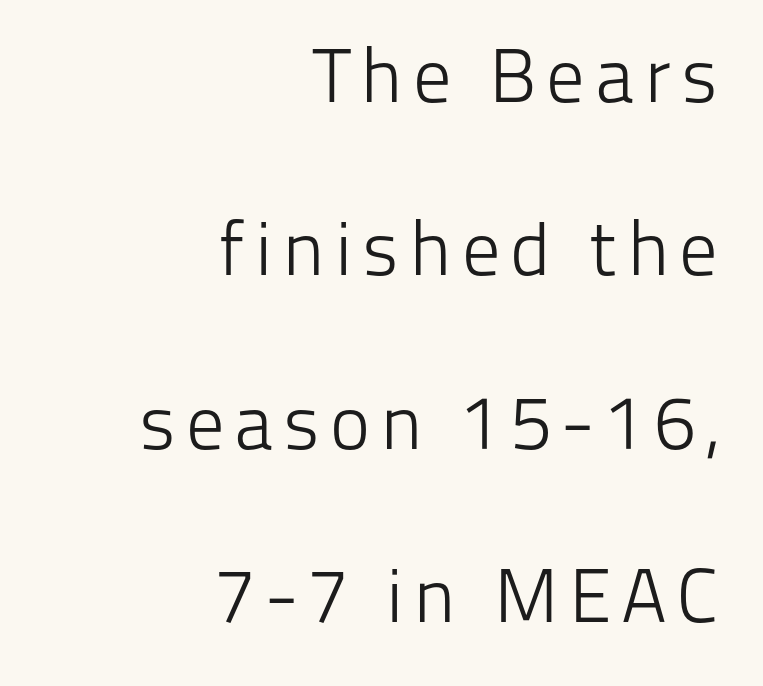
The image shows 76 px light sans-serif type, upright; set right-aligned, loose line spacing (2.28x), not underlined; low stroke contrast and a medium x-height.
